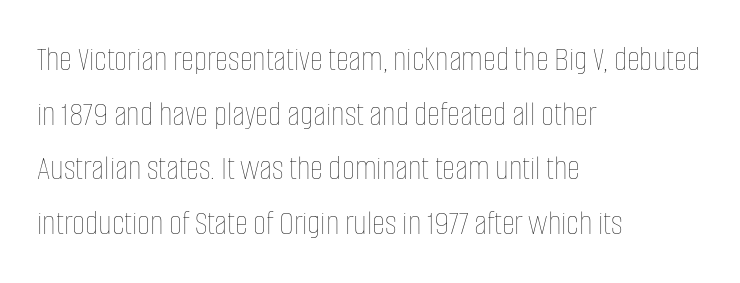
No letter is thick-stroked: the sample isn't bold. The rendering keeps characters at their native spacing. A normal amount of white space separates one row of letters from the next. Beneath every word, the page is bare. Horizontally, the lines are justified to the leading edge only. Proportional: the letters do not fall into vertical columns.
